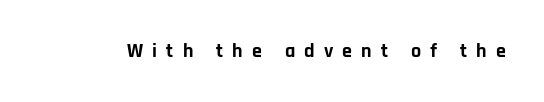
Q: Is the text bold? A: Yes.
Q: Is the text italic (slanted)? A: No, it is upright.
Q: Is the text underlined? A: No.
Q: Is the spacing between letters normal or unusually wide? A: Unusually wide.
